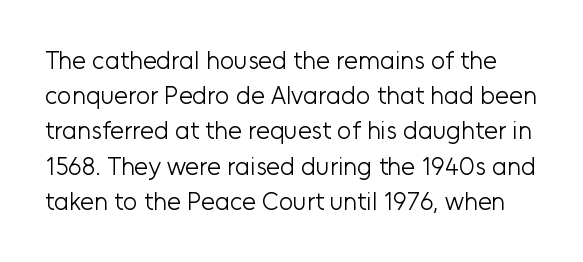
The weight tops out at a normal text grade. Check the space under the baseline: it is left empty. Inter-character spacing is left at the font's built-in metrics. Honestly, the row spacing looks completely unremarkable. The type sits square on the baseline with zero lean.
